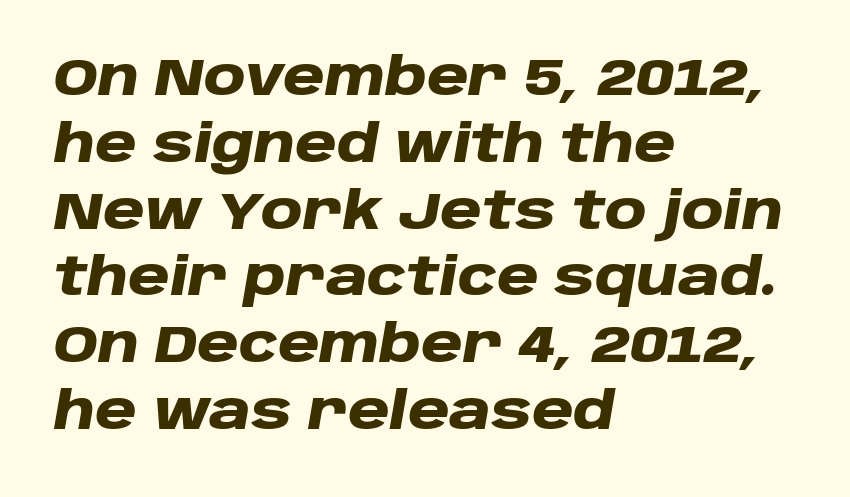
Q: Is the text bold? A: Yes.
Q: Is the text italic (slanted)? A: Yes, it leans right by about 10 degrees.
Q: Is the text underlined? A: No.
Q: How is the paragraph aligned? A: Left-aligned.
Q: Is the spacing between letters normal or unusually wide? A: Normal.
Q: Is the spacing between lines tight, normal or loose? A: Normal.
Q: Width (condensed, normal, or wide)? A: Wide.
Q: Stroke contrast? A: Low.
Q: x-height? A: Large.
Q: Monospaced? A: No.
